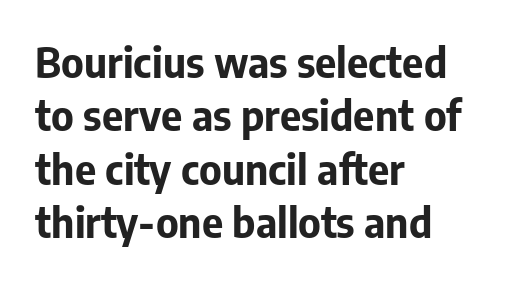
There is no visible air inserted between adjacent glyphs. Clear beneath every line of the passage. Font category for this specimen: sans-serif. This is roman type, the default non-slanted kind. Each glyph is drawn with heavy, bold strokes. Horizontal alignment here is leftward, the default for most running prose.
